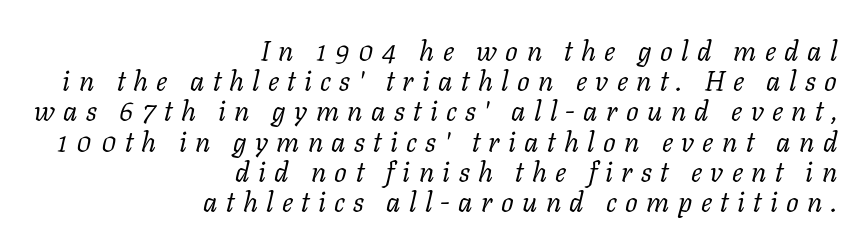
The image shows 28 px regular-weight serif type, italic (leaning right); set right-aligned, tight line spacing (1.08x), unusually wide letter spacing (+0.3 em), not underlined; low stroke contrast and a medium x-height.
